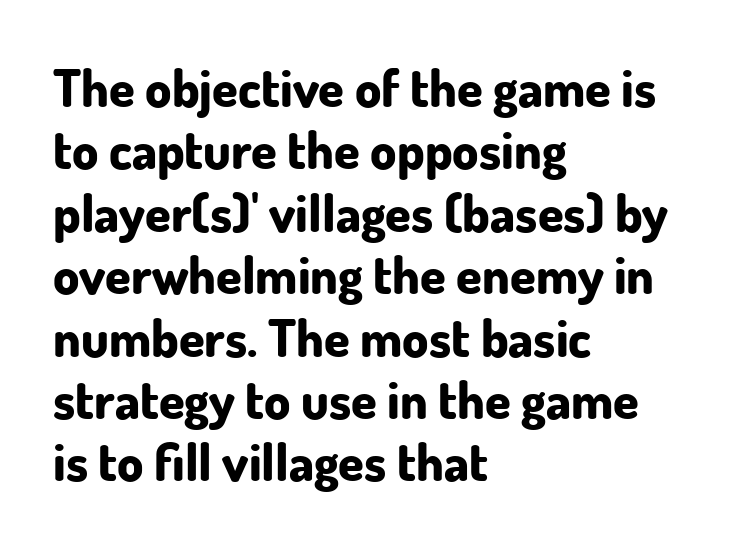
The image shows 52 px bold sans-serif type, upright; set left-aligned, line spacing 1.2x, normal letter spacing, not underlined; low stroke contrast and a small x-height.
